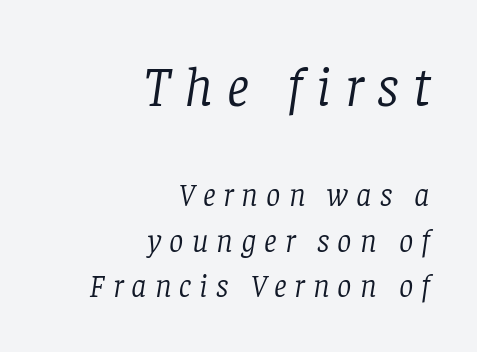
Q: Is the text bold? A: No.
Q: Is the text italic (slanted)? A: Yes, it leans right by about 8 degrees.
Q: Is the typeface a serif or a sans-serif typeface? A: Serif.
Q: Is the text underlined? A: No.
Q: How is the paragraph aligned? A: Right-aligned.
Q: Is the spacing between letters normal or unusually wide? A: Unusually wide.
Q: Is the spacing between lines tight, normal or loose? A: Normal.
Q: Which block of text is set in a larger size, the first (top) or the second (bottom)? A: The first (top) one.
Q: Width (condensed, normal, or wide)? A: Normal.
Q: Stroke contrast? A: Low.
Q: x-height? A: Large.
Q: Monospaced? A: No.
